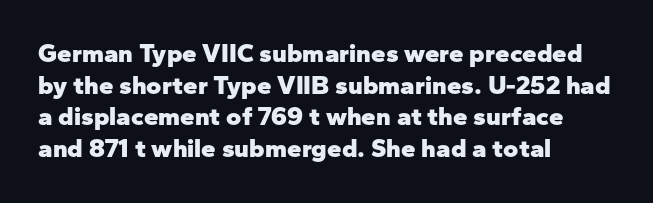
{"italic": "no", "bold": "yes", "underline": "no", "align": "left", "line_spacing_ratio": 1.22, "letter_spacing": "normal", "letter_spacing_em": 0.0, "glyph_px": 26}
